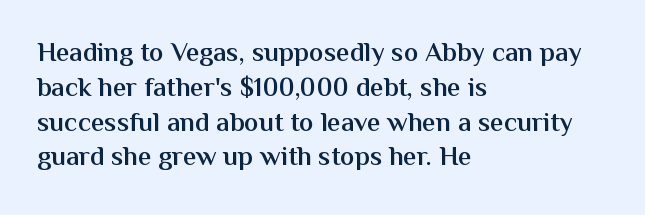
A bare baseline throughout the passage. A typesetter would mark this as roman, not italic. Leading: standard. Here the glyphs are tracked normally, forming tight word shapes.
